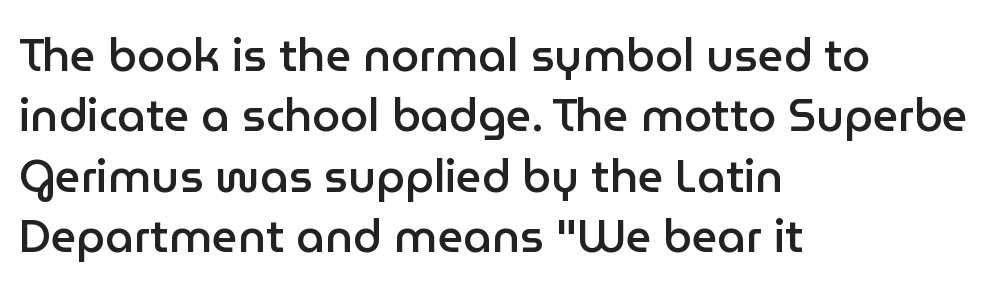
{"serif": "no", "italic": "no", "bold": "semi", "weight": "semibold", "width": "normal", "stroke_contrast": "low", "x_height": "medium", "monospaced": "no", "underline": "no", "align": "left", "line_spacing": "normal", "line_spacing_ratio": 1.34, "letter_spacing": "normal", "letter_spacing_em": 0.0, "glyph_px": 45}
